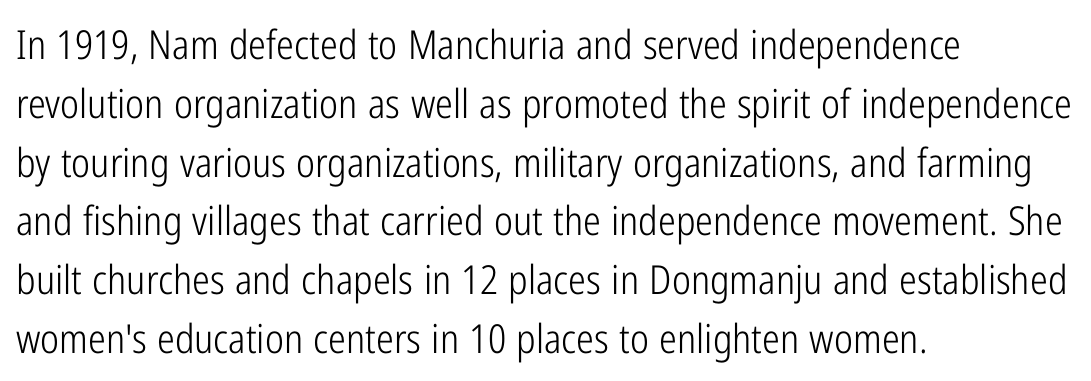
Q: Is the text bold? A: No.
Q: Is the text italic (slanted)? A: No, it is upright.
Q: Is the typeface a serif or a sans-serif typeface? A: Sans-serif.
Q: Is the text underlined? A: No.
Q: How is the paragraph aligned? A: Left-aligned.
Q: Is the spacing between letters normal or unusually wide? A: Normal.
Q: Is the spacing between lines tight, normal or loose? A: Normal.
Q: Width (condensed, normal, or wide)? A: Condensed.
Q: Stroke contrast? A: Low.
Q: x-height? A: Medium.
Q: Monospaced? A: No.
